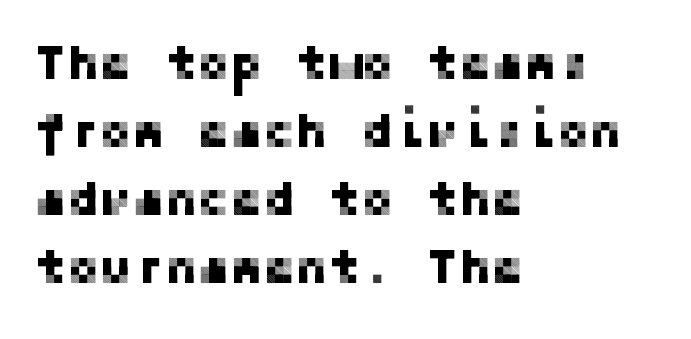
The image shows 49 px sans-serif type, upright; set left-aligned, normal line spacing (1.39x), normal letter spacing, not underlined; low stroke contrast and a medium x-height.
